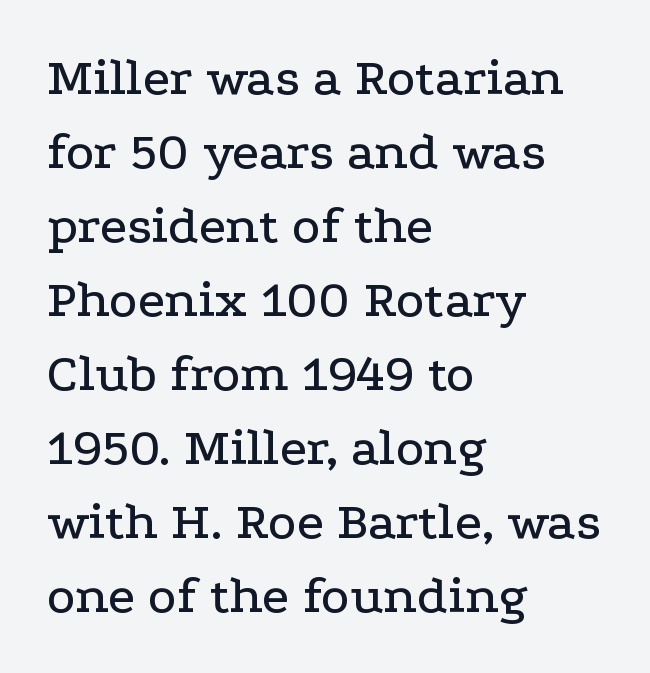
Caption: standard tracking, unaltered. The paragraph has a hard left edge and a soft right edge. A typesetter would call this leading conventional body-copy spacing. A typesetter would mark this as roman, not italic.
